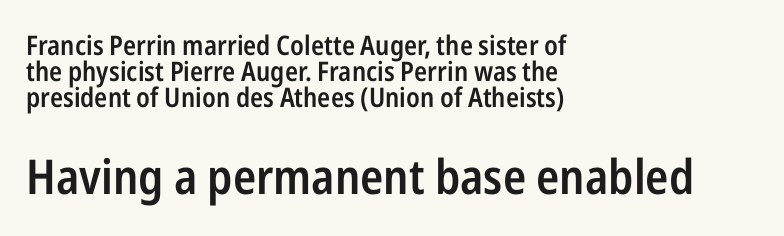
Q: Is the text bold? A: Semi-bold.
Q: Is the text italic (slanted)? A: No, it is upright.
Q: Is the typeface a serif or a sans-serif typeface? A: Sans-serif.
Q: Is the text underlined? A: No.
Q: How is the paragraph aligned? A: Left-aligned.
Q: Is the spacing between letters normal or unusually wide? A: Normal.
Q: Is the spacing between lines tight, normal or loose? A: Tight.
Q: Which block of text is set in a larger size, the first (top) or the second (bottom)? A: The second (bottom) one.
Q: Width (condensed, normal, or wide)? A: Condensed.
Q: Stroke contrast? A: Low.
Q: x-height? A: Medium.
Q: Monospaced? A: No.
